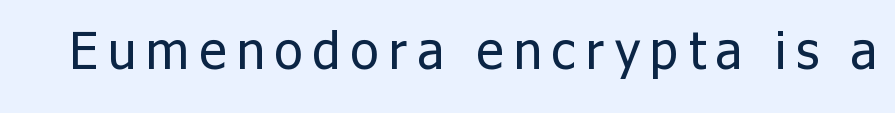
{"serif": "no", "italic": "no", "bold": "no", "weight": "regular", "width": "normal", "stroke_contrast": "low", "x_height": "medium", "monospaced": "no", "underline": "no", "letter_spacing": "wide", "letter_spacing_em": 0.2, "glyph_px": 51}
